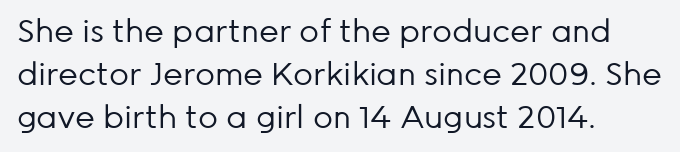
{"serif": "no", "italic": "no", "bold": "no", "weight": "regular", "width": "normal", "stroke_contrast": "low", "x_height": "medium", "monospaced": "no", "underline": "no", "align": "left", "line_spacing": "normal", "line_spacing_ratio": 1.38, "letter_spacing": "normal", "letter_spacing_em": 0.0, "glyph_px": 31}
